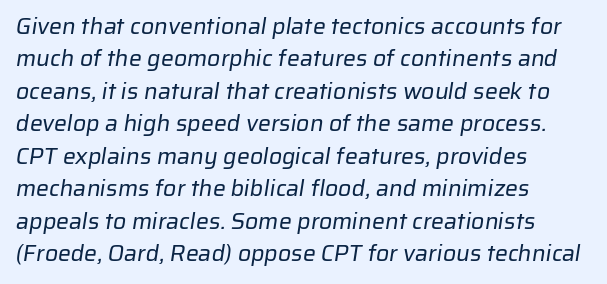
{"bold": "no", "underline": "no", "align": "left", "line_spacing": "normal", "line_spacing_ratio": 1.41, "letter_spacing": "normal", "letter_spacing_em": 0.0, "glyph_px": 23}
